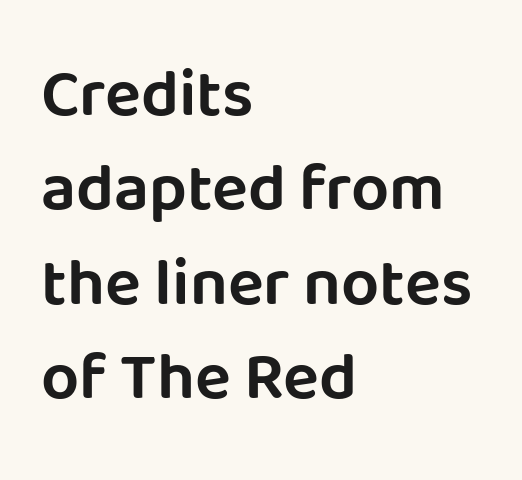
Q: Is the text italic (slanted)? A: No, it is upright.
Q: Is the typeface a serif or a sans-serif typeface? A: Sans-serif.
Q: Is the text underlined? A: No.
Q: How is the paragraph aligned? A: Left-aligned.
Q: Is the spacing between letters normal or unusually wide? A: Normal.
Q: Is the spacing between lines tight, normal or loose? A: Normal.
Q: Width (condensed, normal, or wide)? A: Normal.
Q: Stroke contrast? A: Low.
Q: x-height? A: Large.
Q: Monospaced? A: No.
